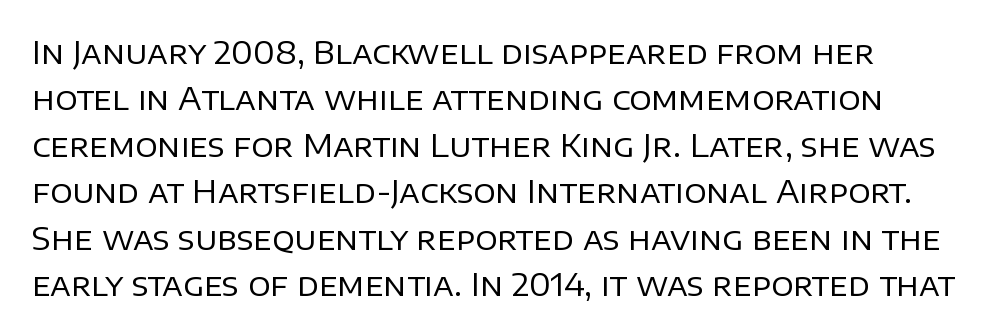
{"serif": "no", "italic": "no", "bold": "no", "weight": "regular", "width": "normal", "stroke_contrast": "low", "x_height": "large", "monospaced": "no", "underline": "no", "line_spacing": "normal", "line_spacing_ratio": 1.5, "letter_spacing": "normal", "letter_spacing_em": 0.0, "glyph_px": 31}
